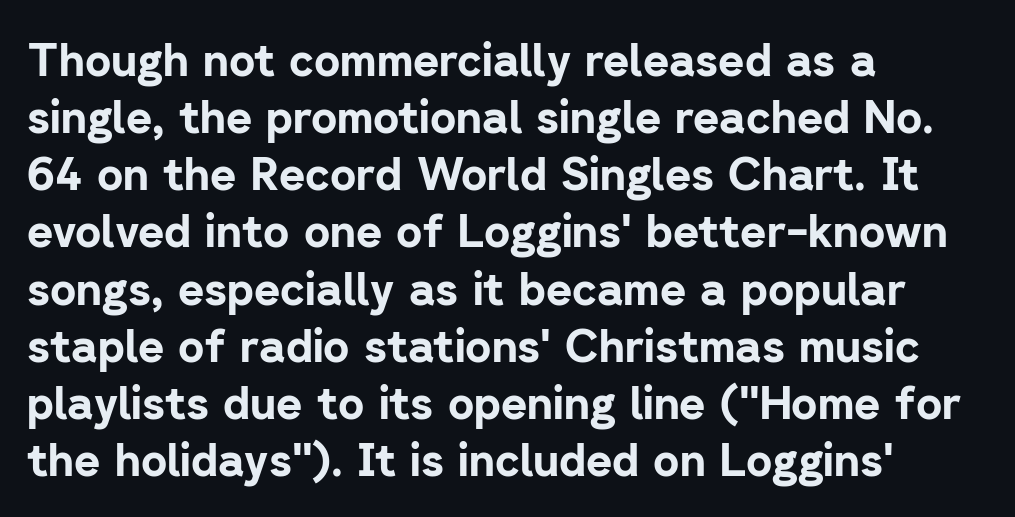
Each row of text sits above clean, open space. What weight is shown? A full bold with thick strokes. Typographically, this falls in the sans-serif category. Do the characters align in a grid? No, the font is proportional.
